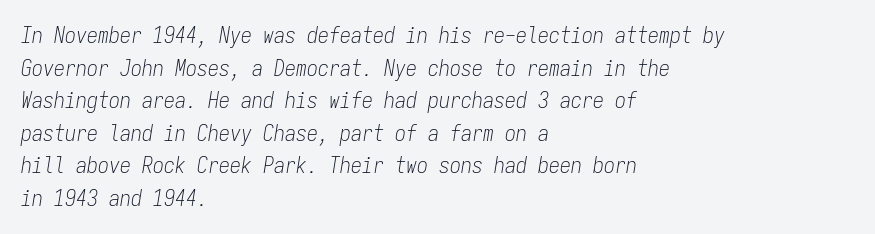
The image shows 22 px text type, italic (leaning right); set left-aligned, normal line spacing (1.48x), normal letter spacing, not underlined.
